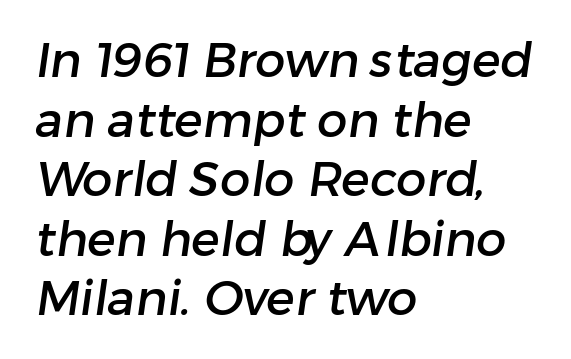
Q: Is the typeface a serif or a sans-serif typeface? A: Sans-serif.
Q: Is the text underlined? A: No.
Q: How is the paragraph aligned? A: Left-aligned.
Q: Is the spacing between letters normal or unusually wide? A: Normal.
Q: Width (condensed, normal, or wide)? A: Normal.
Q: Stroke contrast? A: Low.
Q: x-height? A: Medium.
Q: Monospaced? A: No.
